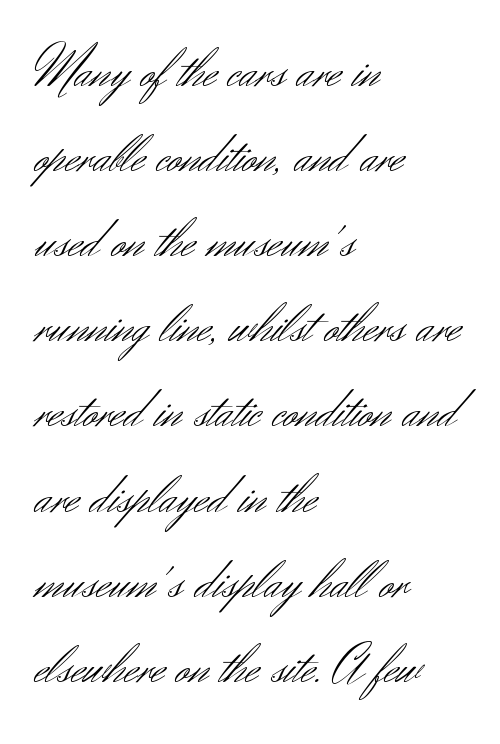
This is sans-serif lettering, the kind often seen on screens and signage. Counters stay open thanks to moderate or lighter strokes. Proportional: the letters do not fall into vertical columns.
